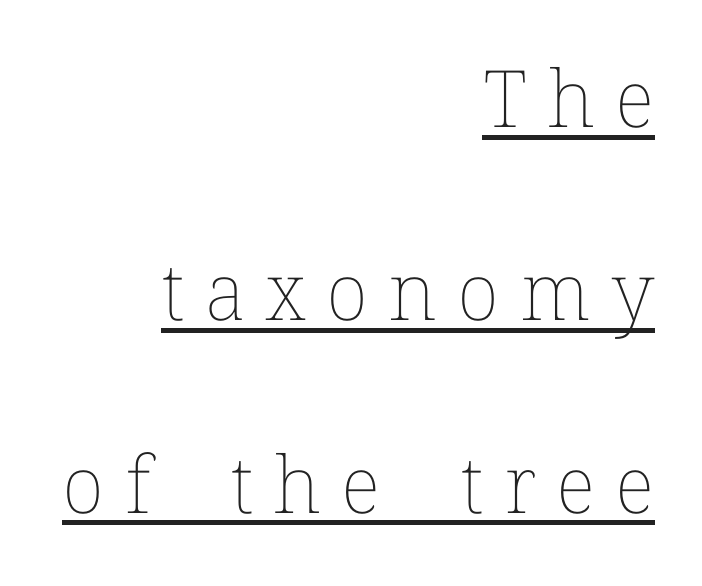
{"italic": "no", "bold": "no", "weight": "thin", "width": "normal", "stroke_contrast": "low", "x_height": "medium", "monospaced": "no", "underline": "yes", "align": "right", "line_spacing": "loose", "line_spacing_ratio": 2.44, "letter_spacing": "wide", "letter_spacing_em": 0.26, "glyph_px": 79}
